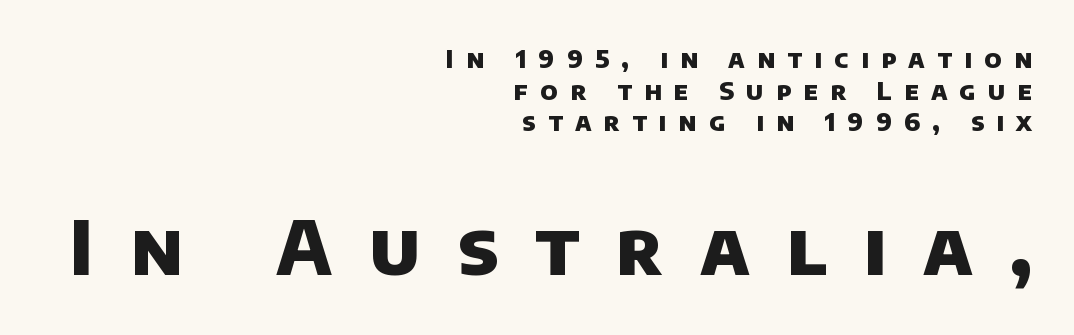
{"serif": "no", "bold": "yes", "weight": "heavy", "width": "normal", "stroke_contrast": "low", "x_height": "large", "monospaced": "no", "underline": "no", "align": "right", "line_spacing": "normal", "line_spacing_ratio": 1.27, "letter_spacing": "wide", "letter_spacing_em": 0.49, "larger_block": "second", "size_ratio": 3.0, "glyph_px": 75}
